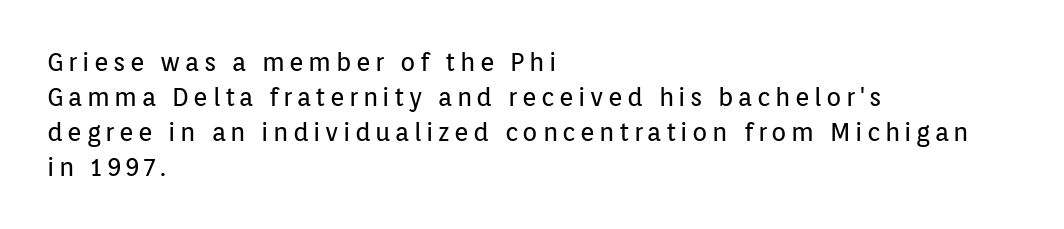
Italic? Not at all — the glyphs are vertical. Anything drawn beneath the words? Only blank space. Compared with typical paragraphs, the rows here are spaced about the same. Is this a heavy cut? Hardly; it is regular or lighter.
